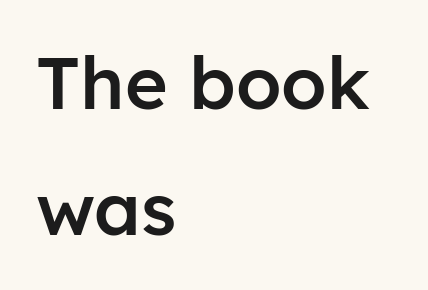
The image shows 73 px semibold sans-serif type, upright; set left-aligned, line spacing 1.72x, normal letter spacing, not underlined; low stroke contrast and a medium x-height.
